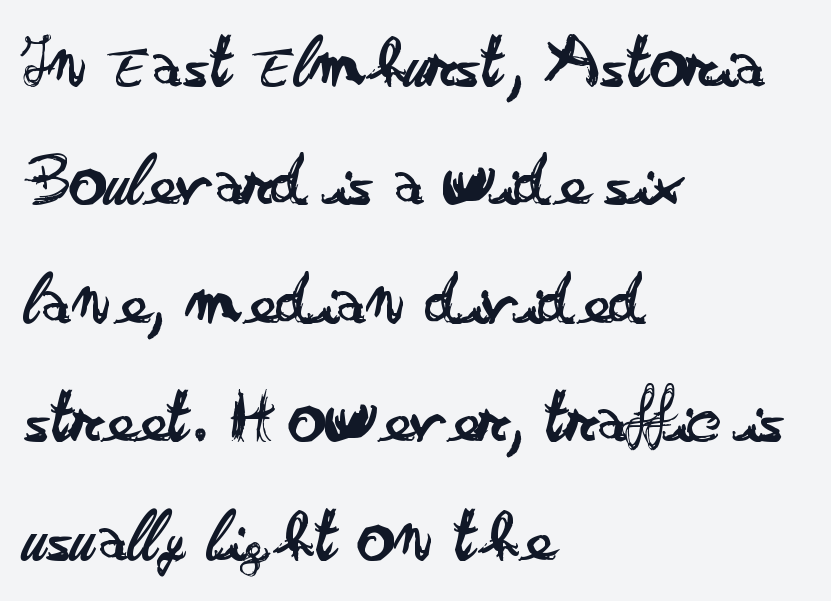
Q: Is the text bold? A: No.
Q: Is the text italic (slanted)? A: No, it is upright.
Q: Is the typeface a serif or a sans-serif typeface? A: Sans-serif.
Q: Is the text underlined? A: No.
Q: How is the paragraph aligned? A: Left-aligned.
Q: Is the spacing between letters normal or unusually wide? A: Normal.
Q: Is the spacing between lines tight, normal or loose? A: Normal.
Q: Width (condensed, normal, or wide)? A: Wide.
Q: Stroke contrast? A: Low.
Q: x-height? A: Small.
Q: Monospaced? A: No.
